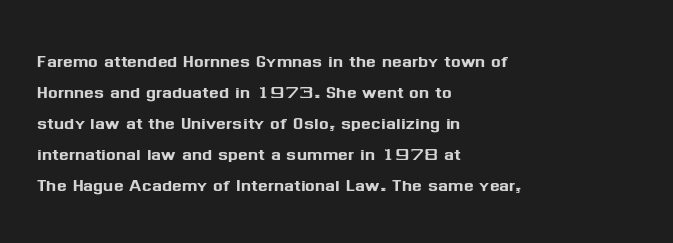
The designer left line spacing at the default. Glance below the letters and you will spot only blank space. The letters sit at their default tracking, neither squeezed nor spread. If you drew a line through each stem, it would be perfectly vertical. The compositor pushed each line to the left boundary.
